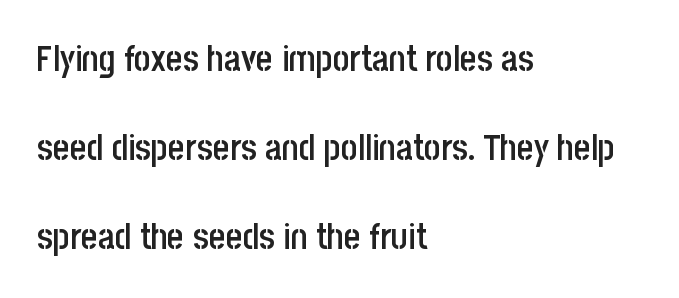
Looks like regular typesetting: each glyph gets only the width it needs. The text was rendered using a sans face with plain stroke endings. Vertically, the passage feels expansive, rows floating well apart. Emphasis by weight is partial: semibold. Students, note that the glyphs here touch the page at normal intervals. A roman cut, with each character standing at attention.
